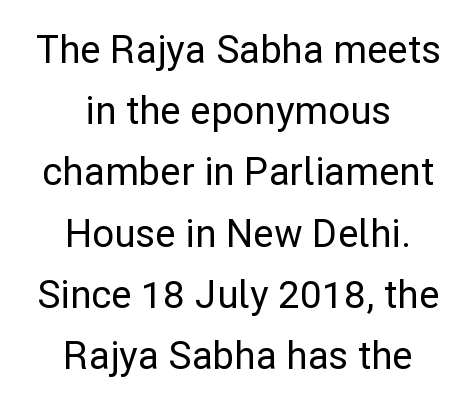
Q: Is the text italic (slanted)? A: No, it is upright.
Q: Is the typeface a serif or a sans-serif typeface? A: Sans-serif.
Q: Is the text underlined? A: No.
Q: How is the paragraph aligned? A: Centered.
Q: Is the spacing between letters normal or unusually wide? A: Normal.
Q: Is the spacing between lines tight, normal or loose? A: Normal.
Q: Width (condensed, normal, or wide)? A: Normal.
Q: Stroke contrast? A: Low.
Q: x-height? A: Medium.
Q: Monospaced? A: No.
